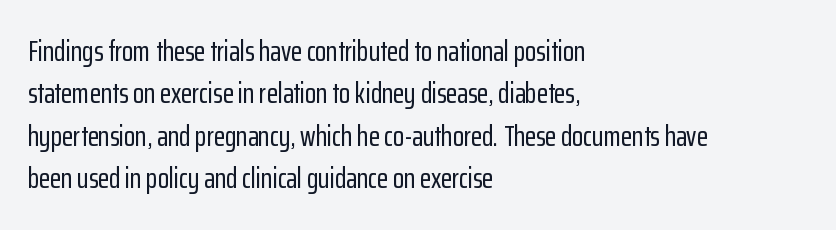
Q: Is the text italic (slanted)? A: No, it is upright.
Q: Is the typeface a serif or a sans-serif typeface? A: Sans-serif.
Q: Is the text underlined? A: No.
Q: How is the paragraph aligned? A: Left-aligned.
Q: Is the spacing between letters normal or unusually wide? A: Normal.
Q: Is the spacing between lines tight, normal or loose? A: Normal.
Q: Width (condensed, normal, or wide)? A: Condensed.
Q: Stroke contrast? A: Low.
Q: x-height? A: Medium.
Q: Monospaced? A: No.
